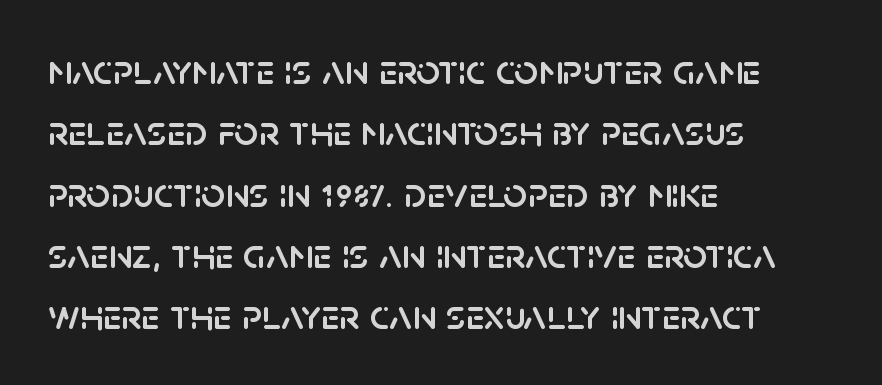
{"serif": "no", "italic": "no", "width": "normal", "stroke_contrast": "low", "x_height": "large", "monospaced": "no", "underline": "no", "align": "left", "line_spacing": "normal", "line_spacing_ratio": 1.46, "letter_spacing": "normal", "letter_spacing_em": 0.0, "glyph_px": 42}
